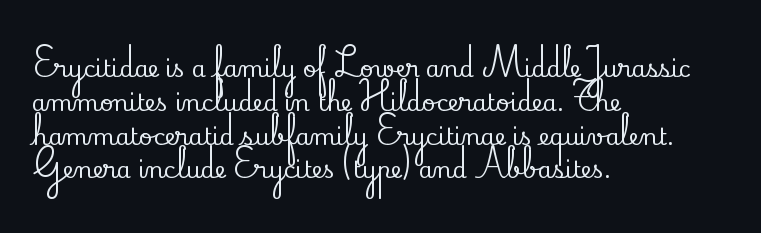
The image shows 23 px text type, upright; set left-aligned, normal line spacing (1.47x), normal letter spacing, not underlined.
